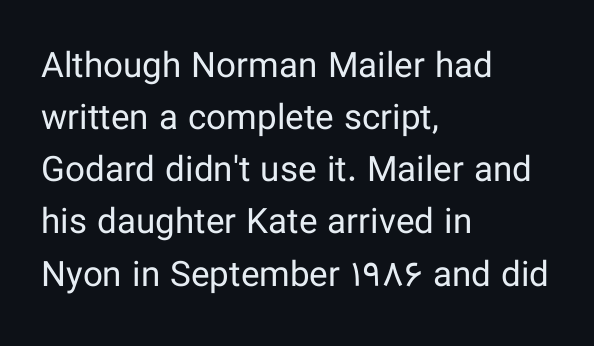
Q: Is the text bold? A: No.
Q: Is the text italic (slanted)? A: No, it is upright.
Q: Is the typeface a serif or a sans-serif typeface? A: Sans-serif.
Q: Is the text underlined? A: No.
Q: How is the paragraph aligned? A: Left-aligned.
Q: Is the spacing between letters normal or unusually wide? A: Normal.
Q: Is the spacing between lines tight, normal or loose? A: Normal.
Q: Width (condensed, normal, or wide)? A: Normal.
Q: Stroke contrast? A: Low.
Q: x-height? A: Medium.
Q: Monospaced? A: No.
